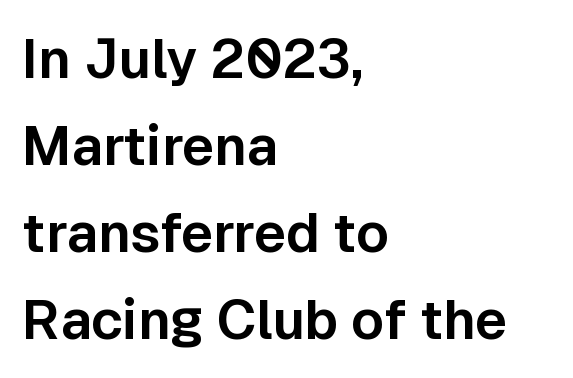
The line texture is even and compact thanks to regular tracking. Nope, not italic — everything's standing straight. What's the leading like? Ordinary, nothing unusual. A bare baseline throughout the passage.
